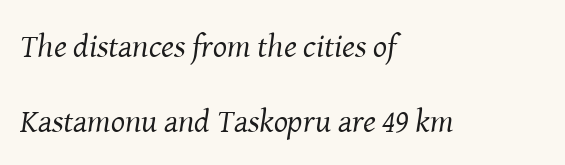
The image shows 33 px regular-weight serif type, italic (leaning right); set left-aligned, loose line spacing (2.26x), normal letter spacing, not underlined; medium stroke contrast and a medium x-height.
